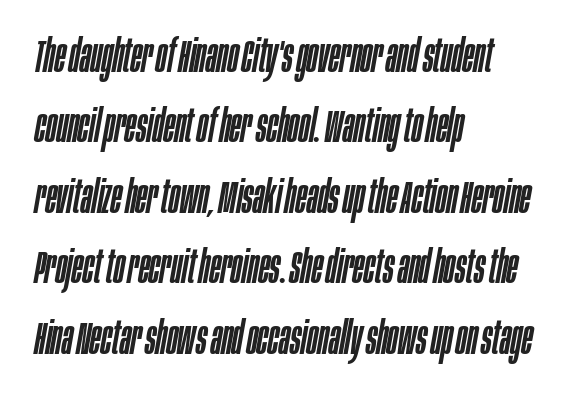
{"italic": "yes", "lean": "right", "slant_degrees": 10, "width": "condensed", "stroke_contrast": "low", "x_height": "large", "monospaced": "no", "underline": "no", "align": "left", "line_spacing": "normal", "line_spacing_ratio": 1.53, "letter_spacing": "normal", "letter_spacing_em": 0.0, "glyph_px": 46}
